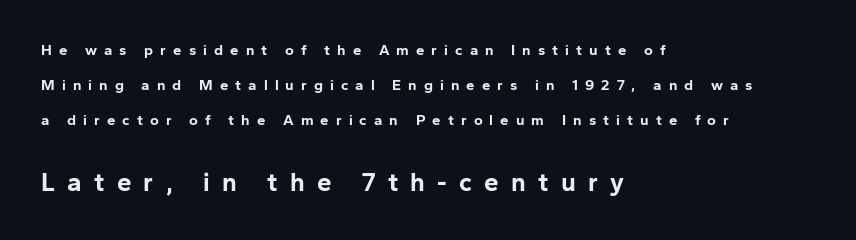
The image shows 26 px bold type, upright; set left-aligned, loose line spacing (2.34x), unusually wide letter spacing (+0.47 em), not underlined; the second (bottom) block is 1.73x larger.
